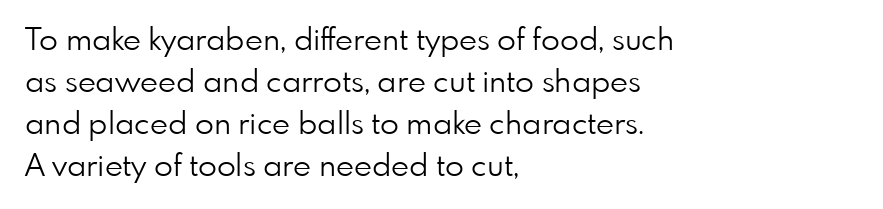
This sample has the flowing, uneven cadence of proportional lettering. The tracking reads as untouched default to a designer's eye. Serif or sans? Sans — the stroke terminals are bare. Quick note: interline space is typical. Each line starts at the same left margin while the right side varies.
